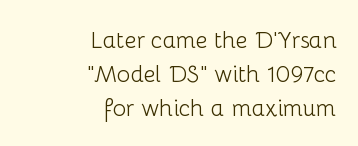
The ragged edge is on the left, which tells us the setting is flush right. Reading down the column, the eye jumps a familiar distance to each next line. Weight: not bold — regular or lighter. Each row of text sits above clean, open space. Each word holds together tightly as a unit, with standard inter-letter gaps.
